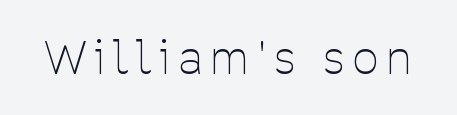
{"serif": "no", "italic": "no", "bold": "no", "weight": "thin", "width": "condensed", "stroke_contrast": "low", "x_height": "medium", "monospaced": "no", "underline": "no", "letter_spacing": "wide", "letter_spacing_em": 0.2, "glyph_px": 45}
